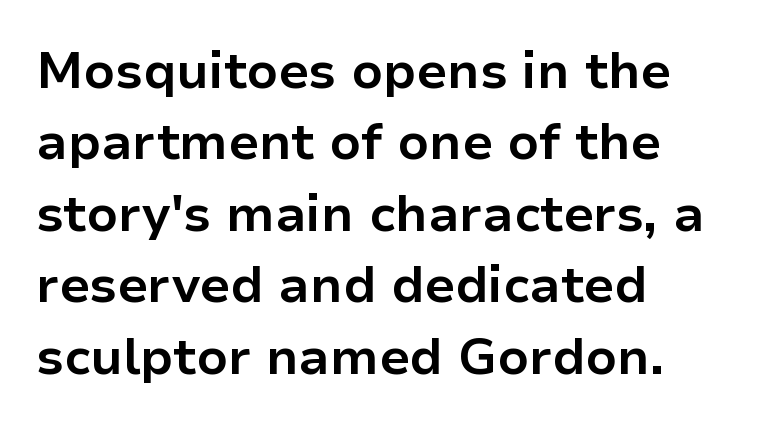
The image shows 51 px bold sans-serif type, upright; set left-aligned, normal line spacing (1.4x), normal letter spacing, not underlined; low stroke contrast and a medium x-height.
